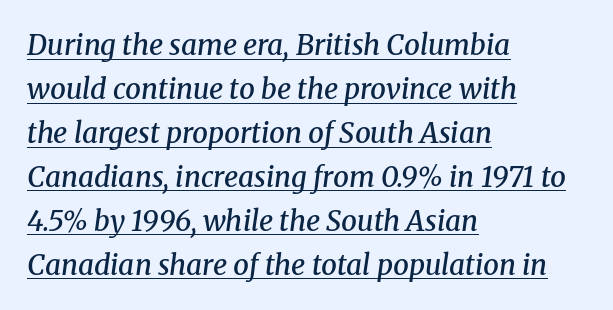
Q: Is the text bold? A: Semi-bold.
Q: Is the text italic (slanted)? A: Yes, it leans right by about 8 degrees.
Q: Is the typeface a serif or a sans-serif typeface? A: Serif.
Q: Is the text underlined? A: Yes.
Q: How is the paragraph aligned? A: Left-aligned.
Q: Is the spacing between letters normal or unusually wide? A: Normal.
Q: Is the spacing between lines tight, normal or loose? A: Normal.
Q: Width (condensed, normal, or wide)? A: Normal.
Q: Stroke contrast? A: Medium.
Q: x-height? A: Medium.
Q: Monospaced? A: No.
